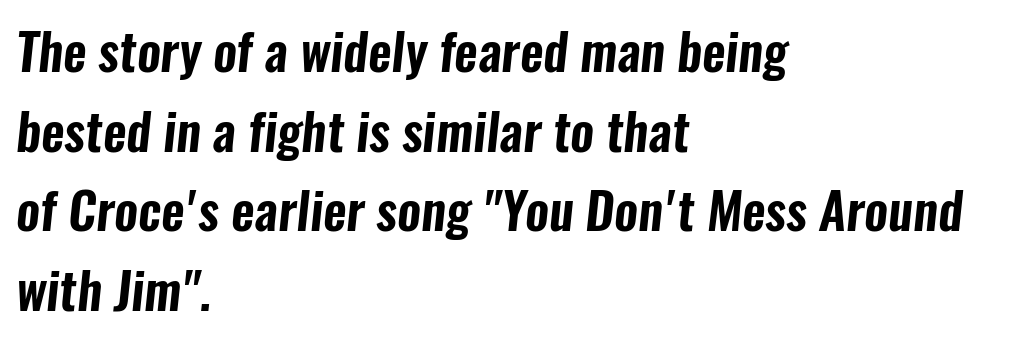
Q: Is the typeface a serif or a sans-serif typeface? A: Sans-serif.
Q: Is the text underlined? A: No.
Q: How is the paragraph aligned? A: Left-aligned.
Q: Is the spacing between letters normal or unusually wide? A: Normal.
Q: Is the spacing between lines tight, normal or loose? A: Normal.
Q: Width (condensed, normal, or wide)? A: Condensed.
Q: Stroke contrast? A: Low.
Q: x-height? A: Medium.
Q: Monospaced? A: No.
